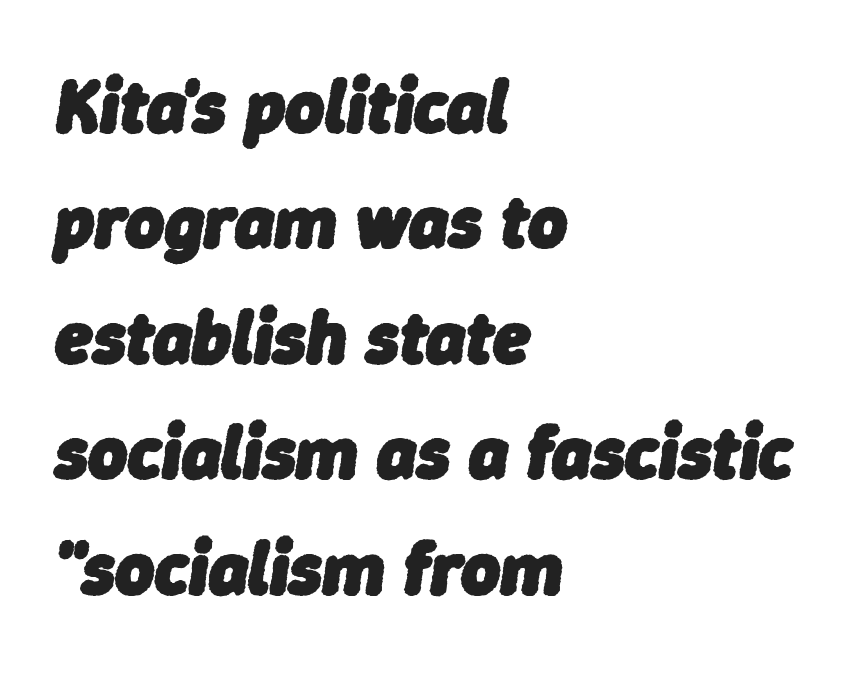
The image shows 75 px heavy type, italic (leaning right); set left-aligned, normal line spacing (1.54x), normal letter spacing, not underlined; low stroke contrast and a medium x-height.
